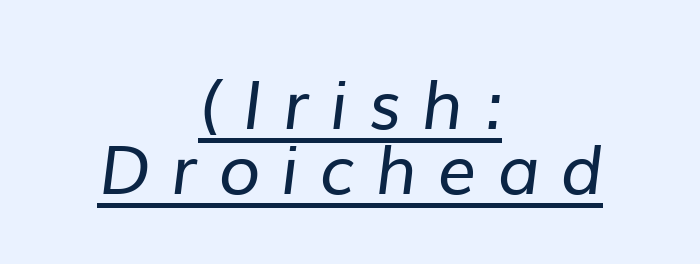
Q: Is the text bold? A: No.
Q: Is the typeface a serif or a sans-serif typeface? A: Sans-serif.
Q: Is the text underlined? A: Yes.
Q: How is the paragraph aligned? A: Centered.
Q: Is the spacing between letters normal or unusually wide? A: Unusually wide.
Q: Is the spacing between lines tight, normal or loose? A: Tight.
Q: Width (condensed, normal, or wide)? A: Normal.
Q: Stroke contrast? A: Low.
Q: x-height? A: Medium.
Q: Monospaced? A: No.
